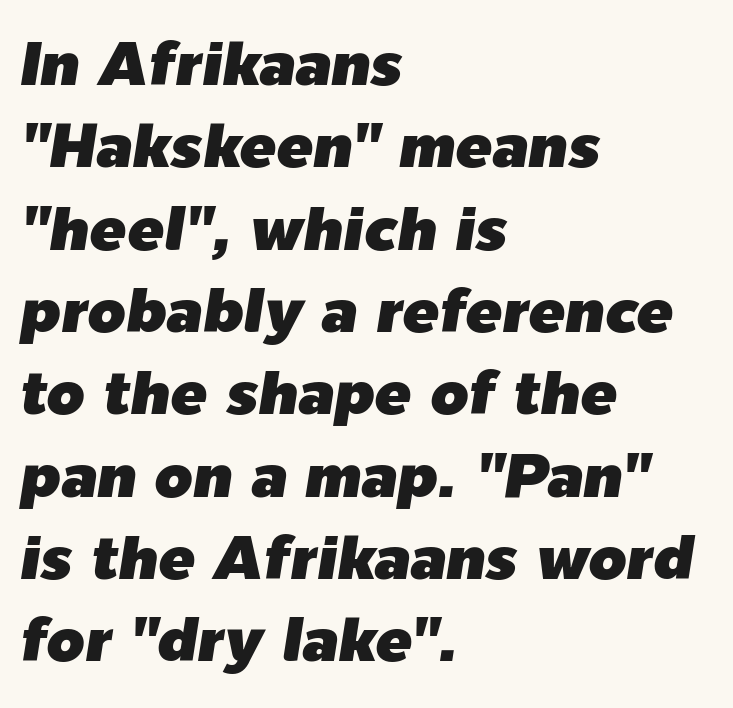
The image shows 61 px text type, italic (leaning right); set left-aligned, normal line spacing (1.35x), normal letter spacing, not underlined; low stroke contrast and a medium x-height.
